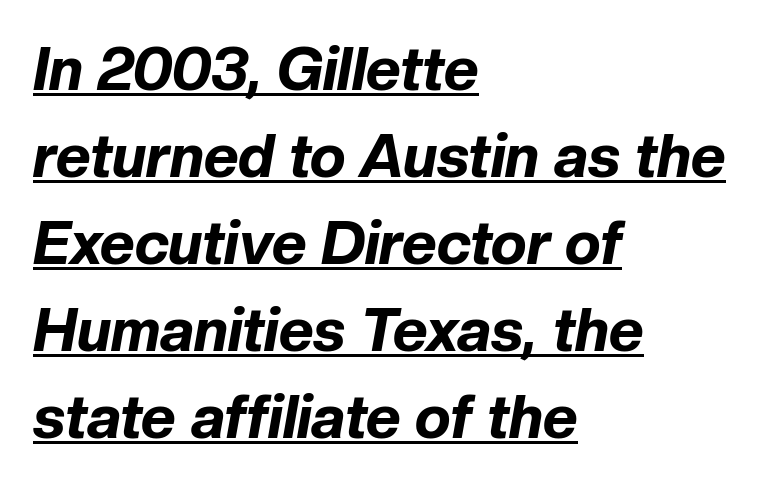
{"italic": "yes", "lean": "right", "slant_degrees": 10, "bold": "yes", "weight": "bold", "width": "normal", "stroke_contrast": "low", "x_height": "medium", "monospaced": "no", "underline": "yes", "align": "left", "line_spacing": "normal", "line_spacing_ratio": 1.45, "letter_spacing": "normal", "letter_spacing_em": 0.0, "glyph_px": 60}
